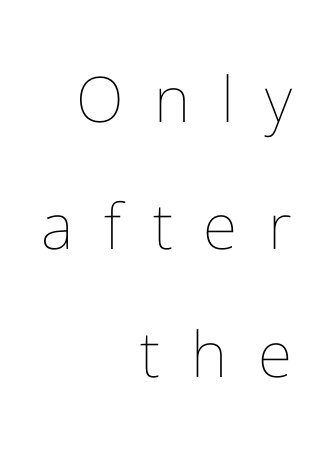
{"italic": "no", "bold": "no", "weight": "thin", "width": "normal", "stroke_contrast": "low", "x_height": "medium", "monospaced": "no", "underline": "no", "align": "right", "line_spacing": "loose", "line_spacing_ratio": 2.02, "letter_spacing": "wide", "letter_spacing_em": 0.49, "glyph_px": 63}
